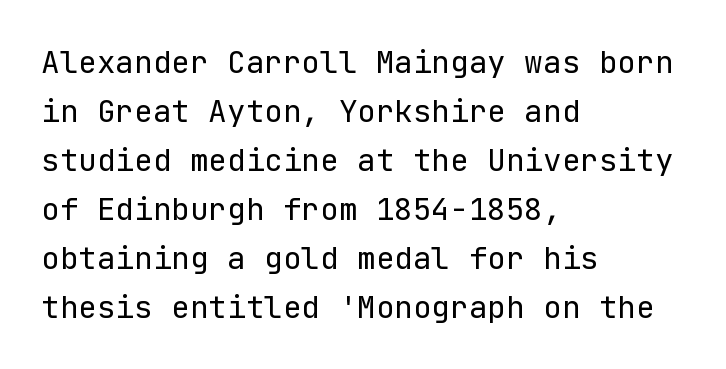
{"serif": "no", "italic": "no", "bold": "no", "weight": "regular", "width": "normal", "stroke_contrast": "low", "x_height": "medium", "underline": "no", "align": "left", "line_spacing": "normal", "line_spacing_ratio": 1.58, "letter_spacing": "normal", "letter_spacing_em": 0.0, "glyph_px": 31}
